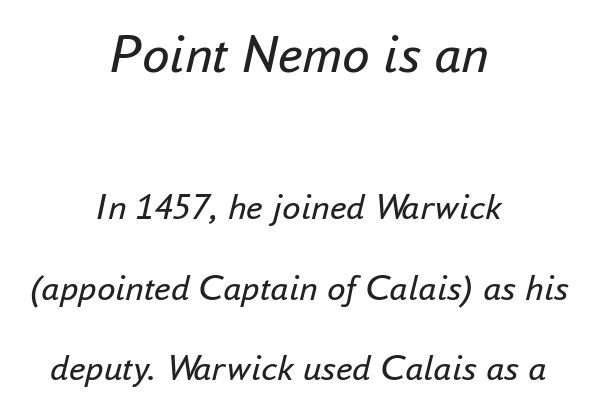
{"italic": "yes", "lean": "right", "slant_degrees": 16, "bold": "no", "weight": "regular", "width": "normal", "stroke_contrast": "low", "x_height": "small", "monospaced": "no", "underline": "no", "align": "center", "line_spacing": "loose", "line_spacing_ratio": 2.18, "letter_spacing": "normal", "letter_spacing_em": 0.0, "larger_block": "first", "size_ratio": 1.49, "glyph_px": 55}
